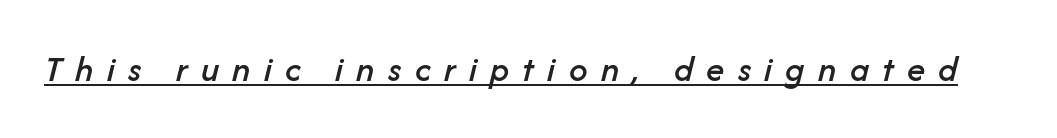
The image shows 37 px text type, italic (leaning right); set unusually wide letter spacing (+0.36 em), underlined; low stroke contrast and a medium x-height.
